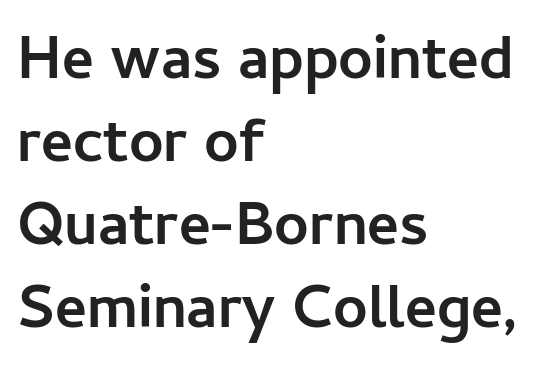
{"serif": "no", "italic": "no", "bold": "yes", "weight": "semibold", "width": "normal", "stroke_contrast": "low", "x_height": "medium", "monospaced": "no", "underline": "no", "align": "left", "line_spacing": "normal", "line_spacing_ratio": 1.36, "letter_spacing": "normal", "letter_spacing_em": 0.0, "glyph_px": 61}
